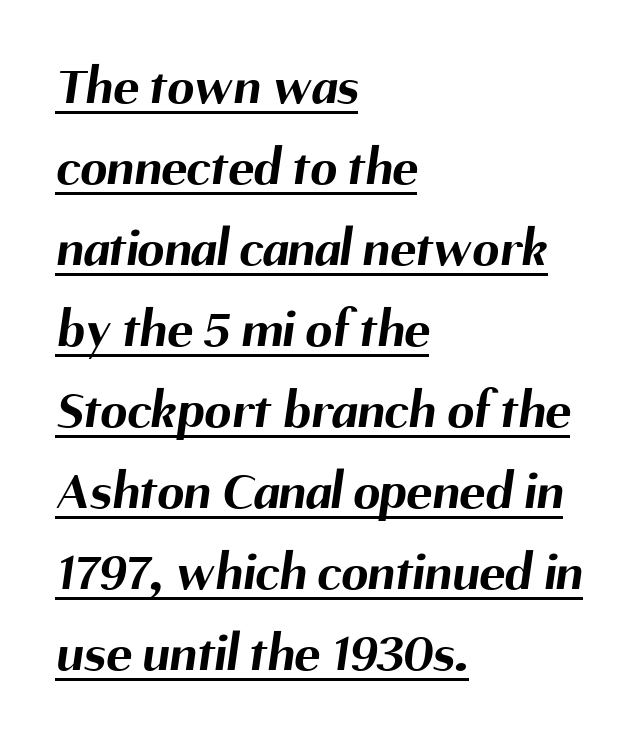
The image shows 54 px bold sans-serif type; set left-aligned, normal line spacing (1.5x), normal letter spacing, underlined; medium stroke contrast and a medium x-height.
